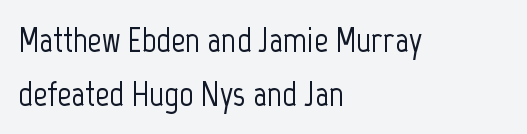
{"serif": "no", "italic": "no", "width": "condensed", "stroke_contrast": "low", "x_height": "medium", "monospaced": "no", "underline": "no", "align": "left", "line_spacing": "normal", "line_spacing_ratio": 1.53, "letter_spacing": "normal", "letter_spacing_em": 0.0, "glyph_px": 35}
